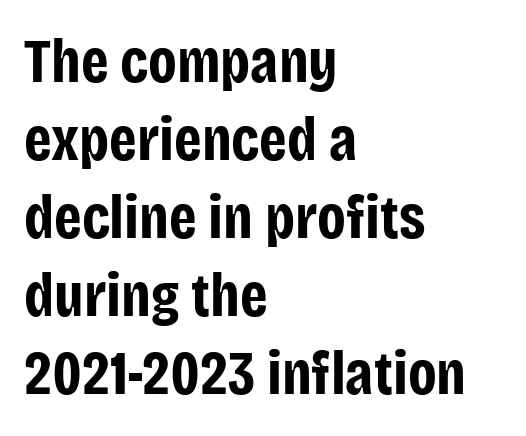
The image shows 62 px bold, condensed sans-serif type, upright; set left-aligned, normal line spacing (1.26x), normal letter spacing, not underlined; low stroke contrast and a large x-height.
